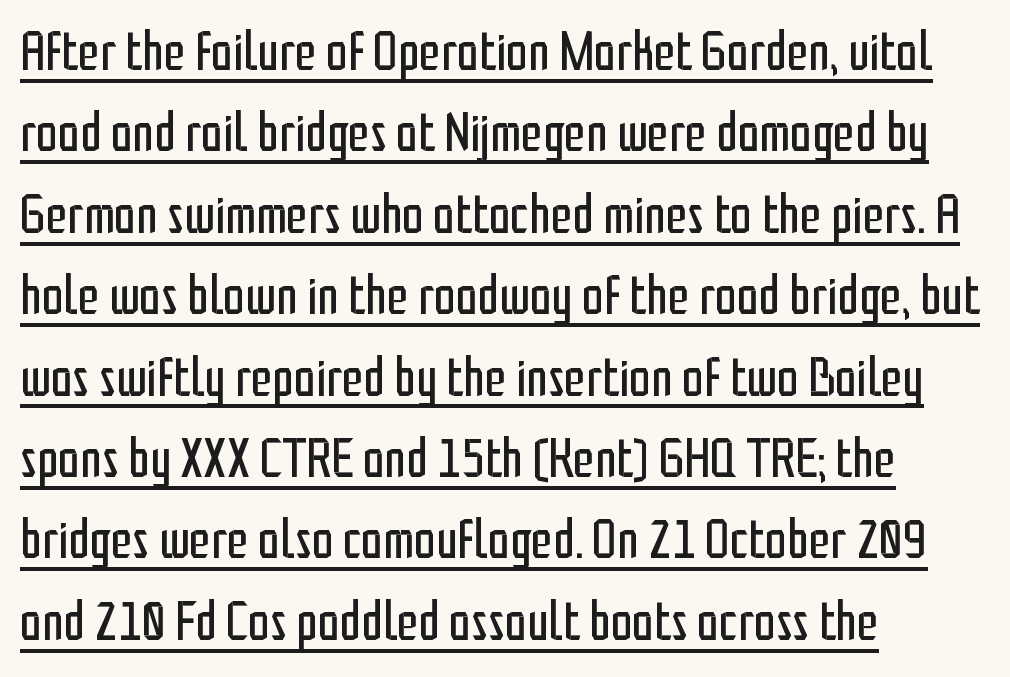
{"serif": "no", "italic": "no", "bold": "no", "weight": "regular", "width": "condensed", "stroke_contrast": "low", "x_height": "medium", "monospaced": "no", "underline": "yes", "align": "left", "line_spacing": "normal", "line_spacing_ratio": 1.48, "letter_spacing": "normal", "letter_spacing_em": 0.0, "glyph_px": 55}
